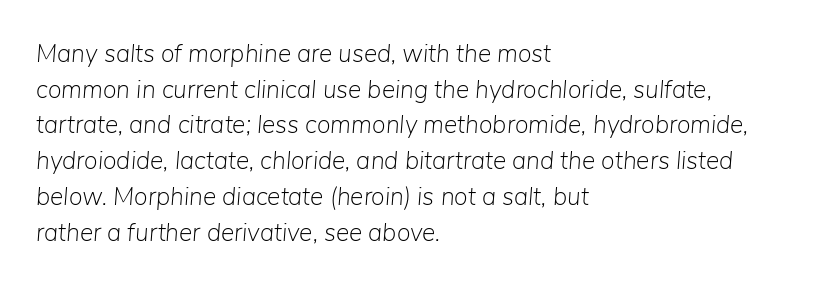
Does the copy run flush right? No — it runs flush left. The face used here is rendered with its standard letterfit. Rows of type keep a routine distance in the vertical direction. This reads as an unemphasized weight, regular at the heaviest.
